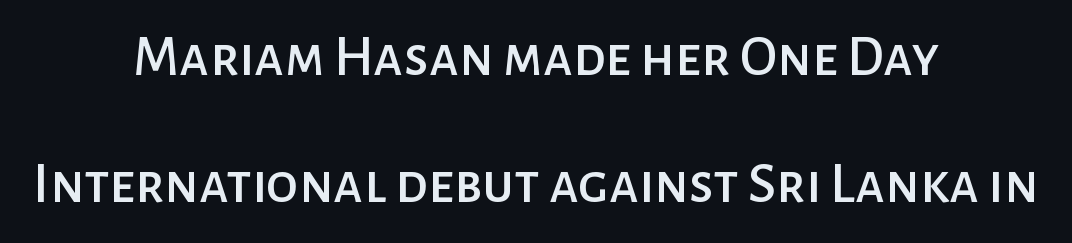
{"serif": "no", "italic": "no", "width": "normal", "stroke_contrast": "low", "x_height": "medium", "monospaced": "no", "underline": "no", "align": "center", "line_spacing": "loose", "line_spacing_ratio": 2.19, "letter_spacing": "normal", "letter_spacing_em": 0.0, "glyph_px": 58}
